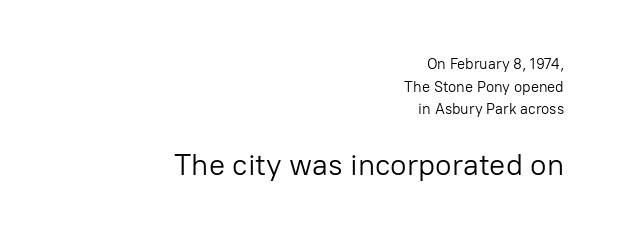
Regarding leading, the lines here are spaced in the standard way. Horizontal alignment here is rightward, an uncommon choice for prose. This is sans-serif lettering, the kind often seen on screens and signage. Nobody touched the tracking dial on this one. A clean baseline with only descenders dipping below it. The font's upright variant was chosen for this text.
